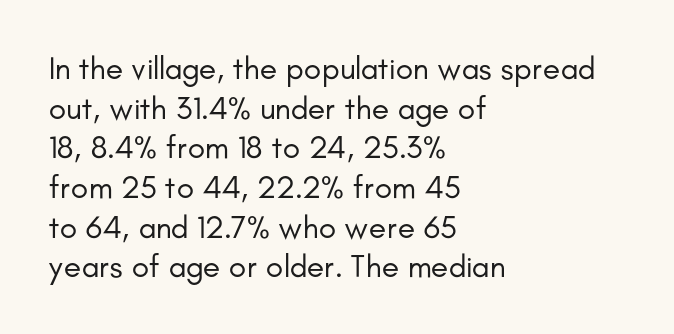
Q: Is the text bold? A: No.
Q: Is the text italic (slanted)? A: No, it is upright.
Q: Is the typeface a serif or a sans-serif typeface? A: Sans-serif.
Q: Is the text underlined? A: No.
Q: How is the paragraph aligned? A: Left-aligned.
Q: Is the spacing between letters normal or unusually wide? A: Normal.
Q: Width (condensed, normal, or wide)? A: Normal.
Q: Stroke contrast? A: Low.
Q: x-height? A: Small.
Q: Monospaced? A: No.
